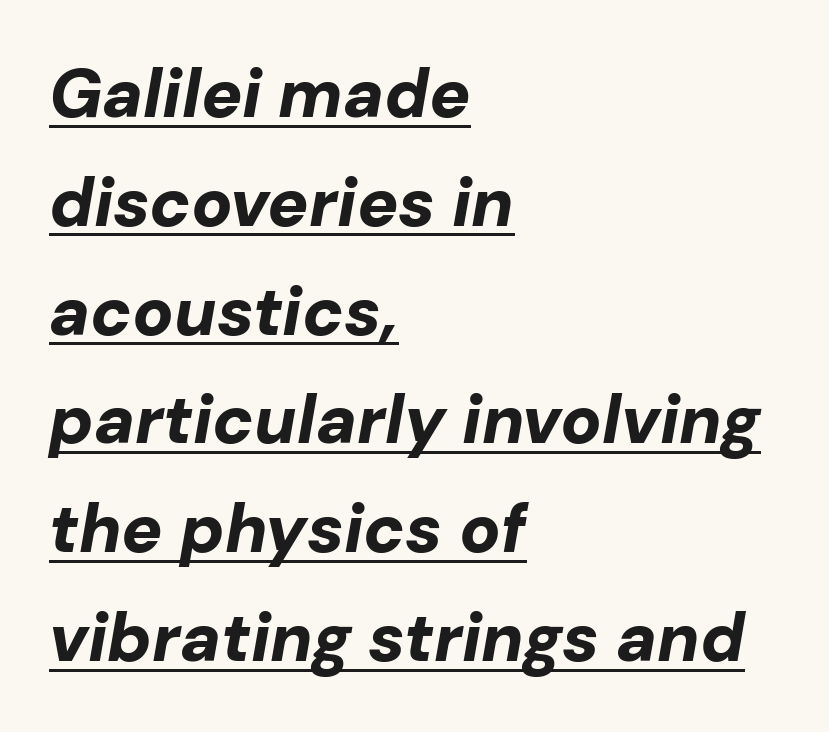
{"italic": "yes", "lean": "right", "slant_degrees": 10, "bold": "yes", "weight": "bold", "width": "normal", "stroke_contrast": "low", "x_height": "medium", "monospaced": "no", "underline": "yes", "align": "left", "line_spacing": "normal", "line_spacing_ratio": 1.6, "letter_spacing": "normal", "letter_spacing_em": 0.0, "glyph_px": 68}
